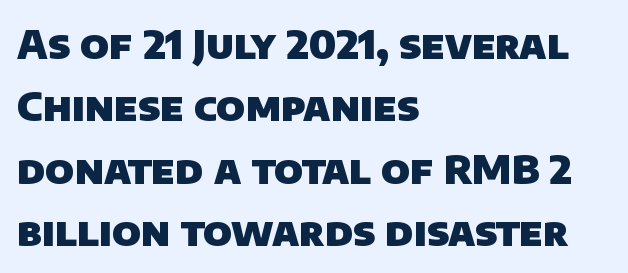
{"serif": "no", "bold": "yes", "weight": "heavy", "width": "normal", "stroke_contrast": "low", "x_height": "large", "monospaced": "no", "underline": "no", "align": "left", "line_spacing": "normal", "line_spacing_ratio": 1.56, "letter_spacing": "normal", "letter_spacing_em": 0.0, "glyph_px": 40}
